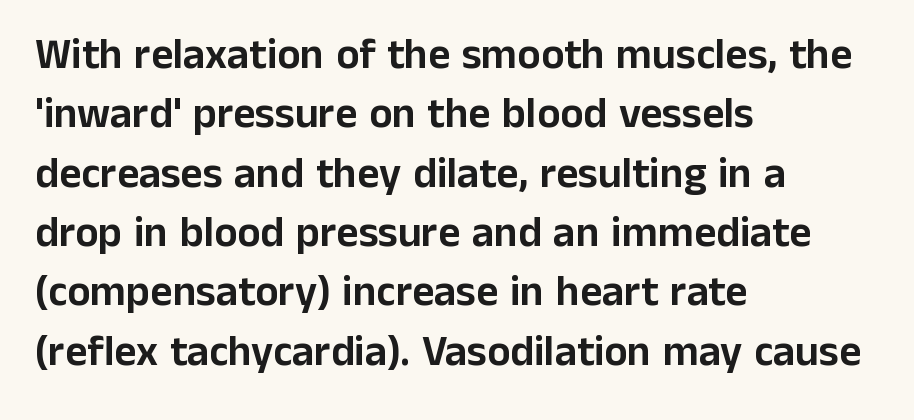
{"serif": "no", "italic": "no", "width": "normal", "stroke_contrast": "low", "x_height": "medium", "monospaced": "no", "underline": "no", "align": "left", "line_spacing": "normal", "line_spacing_ratio": 1.38, "letter_spacing": "normal", "letter_spacing_em": 0.0, "glyph_px": 43}
